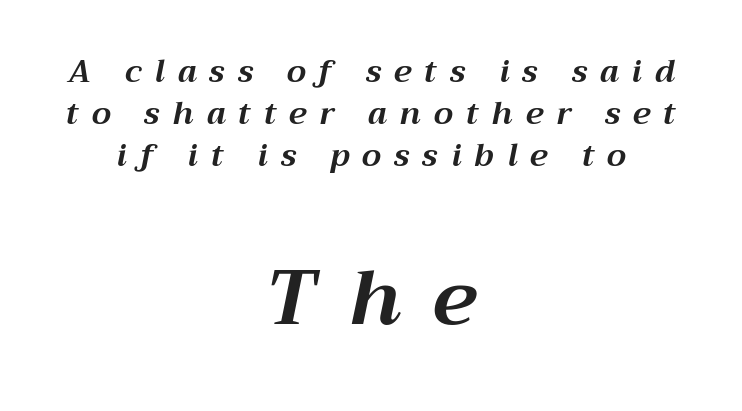
Summary of weight: heavy, a full bold. Look at the glyph heights: the lower group is clearly the bigger setting. The rag falls on both sides of this text block equally. This rendering widens character spacing well past its baseline value. It's the slanting kind of type. How would I describe the line gaps? Plain and ordinary.
